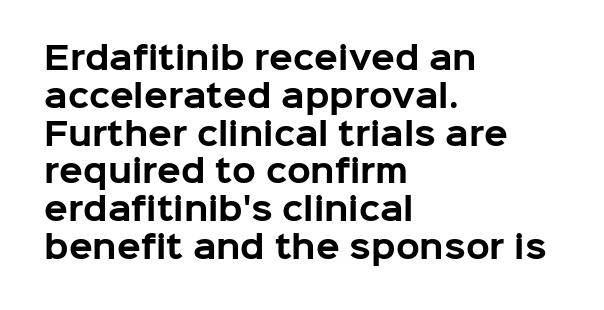
The image shows 31 px bold sans-serif type, upright; set left-aligned, line spacing 1.22x, normal letter spacing, not underlined; low stroke contrast and a medium x-height.
